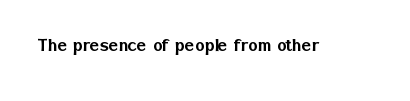
{"italic": "no", "underline": "no", "letter_spacing": "normal", "letter_spacing_em": 0.0, "glyph_px": 20}
